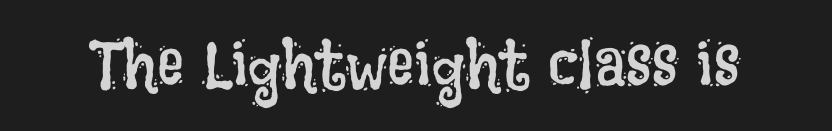
The image shows 67 px regular-weight, condensed type, upright; set normal letter spacing, not underlined; low stroke contrast and a large x-height.
